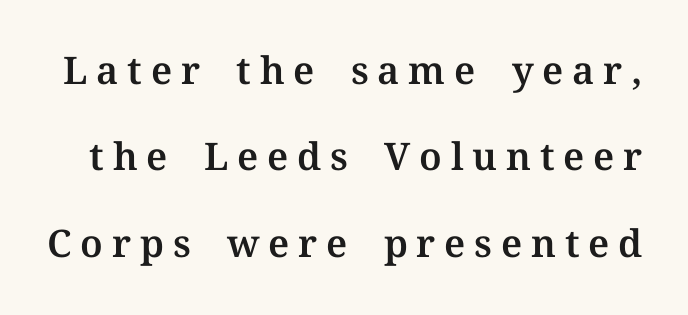
The image shows 38 px serif type, upright; set loose line spacing (2.27x), unusually wide letter spacing (+0.23 em), not underlined; medium stroke contrast and a medium x-height.
